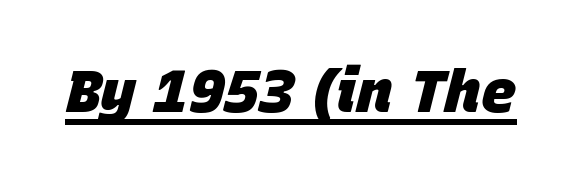
Q: Is the text bold? A: Yes.
Q: Is the text italic (slanted)? A: Yes, it leans right by about 15 degrees.
Q: Is the text underlined? A: Yes.
Q: Is the spacing between letters normal or unusually wide? A: Normal.
Q: Width (condensed, normal, or wide)? A: Normal.
Q: Stroke contrast? A: Low.
Q: x-height? A: Large.
Q: Monospaced? A: No.
